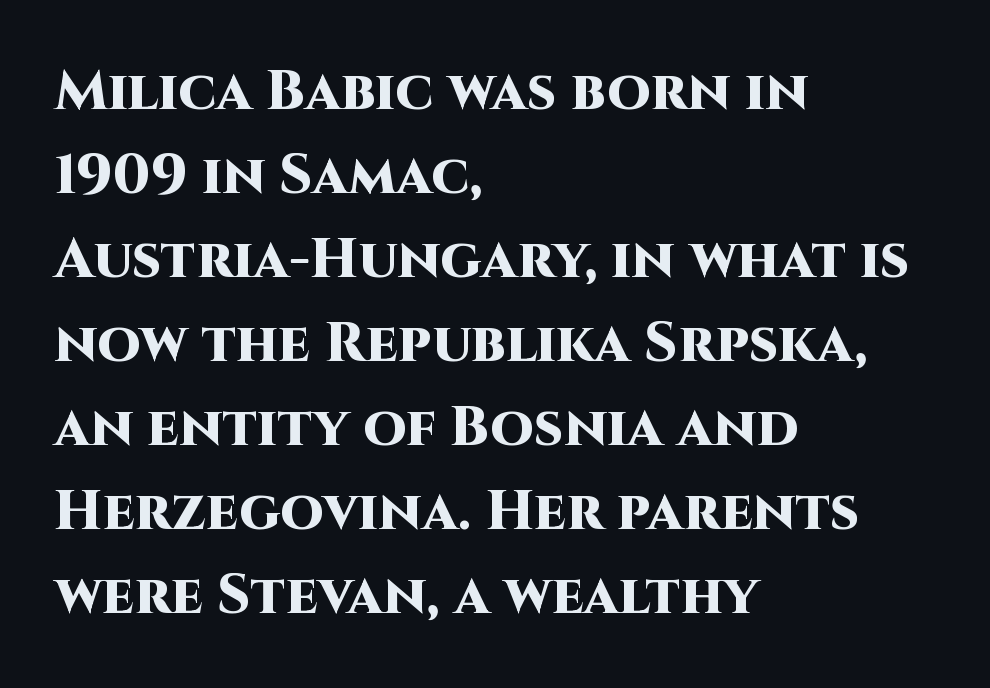
Serifs: no, the terminals of the letterforms are clean. Proportional: the letters do not fall into vertical columns. Vertical spacing — default. The typography opts for an upright posture over an oblique one.
